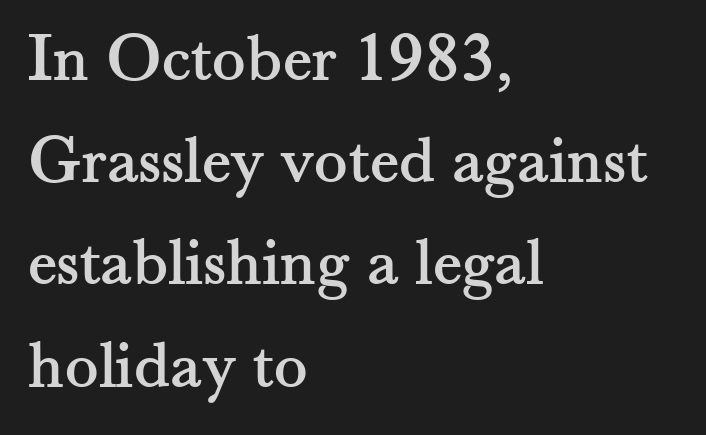
{"serif": "yes", "italic": "no", "width": "normal", "stroke_contrast": "medium", "x_height": "small", "monospaced": "no", "underline": "no", "align": "left", "line_spacing": "normal", "line_spacing_ratio": 1.46, "letter_spacing": "normal", "letter_spacing_em": 0.0, "glyph_px": 70}
